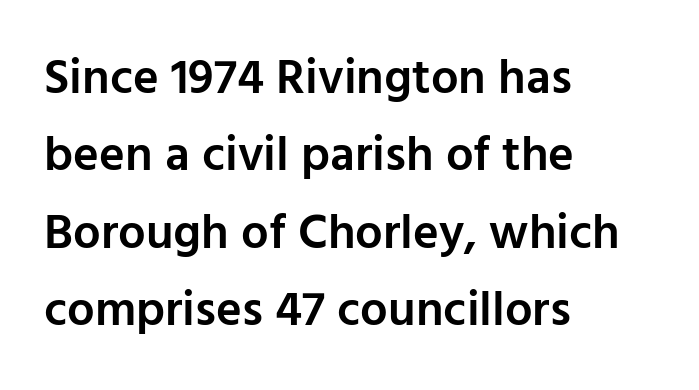
The image shows 49 px semibold sans-serif type, upright; set left-aligned, normal line spacing (1.58x), normal letter spacing, not underlined; low stroke contrast and a medium x-height.
